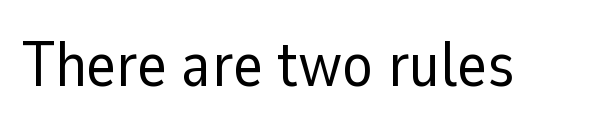
{"serif": "no", "italic": "no", "bold": "no", "weight": "regular", "width": "normal", "stroke_contrast": "low", "x_height": "medium", "monospaced": "no", "underline": "no", "letter_spacing": "normal", "letter_spacing_em": 0.0, "glyph_px": 63}
